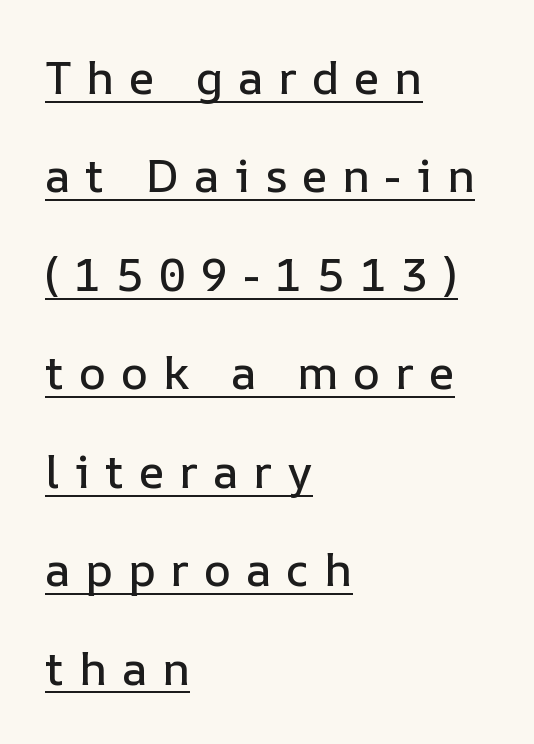
The image shows 46 px text type, upright; set left-aligned, loose line spacing (2.14x), unusually wide letter spacing (+0.32 em), underlined; low stroke contrast and a medium x-height.
